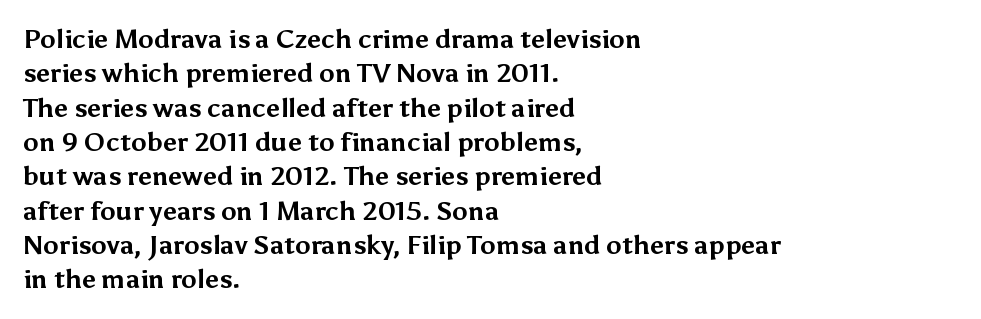
Words appear dense and cohesive because spacing is normal. Typeset ragged right — the left edge is the straight one. This sample keeps an unexceptional amount of space between lines. A clean baseline with only descenders dipping below it. Notice how thick the strokes are: this is what a full bold looks like. This is the regular roman posture of the typeface.
